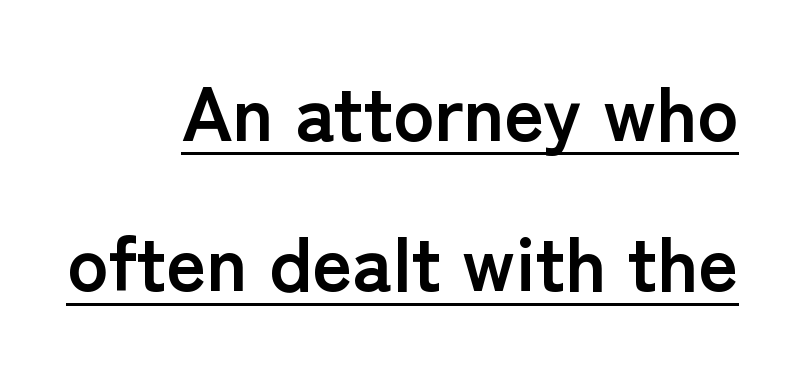
{"serif": "no", "italic": "no", "bold": "yes", "weight": "semibold", "width": "normal", "stroke_contrast": "low", "x_height": "medium", "monospaced": "no", "underline": "yes", "align": "right", "line_spacing": "loose", "line_spacing_ratio": 1.95, "letter_spacing": "normal", "letter_spacing_em": 0.0, "glyph_px": 77}
